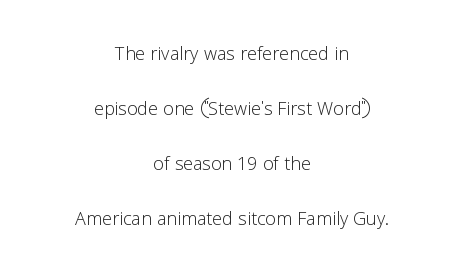
{"italic": "no", "bold": "no", "underline": "no", "align": "center", "line_spacing": "loose", "line_spacing_ratio": 2.29, "letter_spacing": "normal", "letter_spacing_em": 0.0, "glyph_px": 24}
